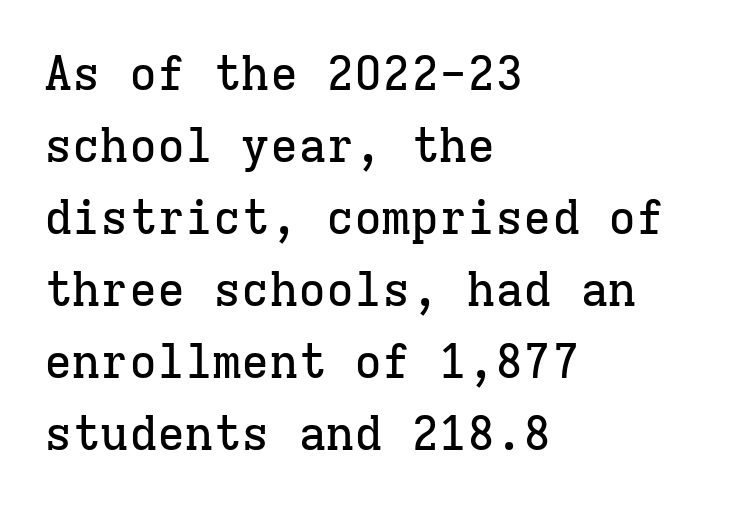
To sum up the face: it has serifs. Fixed-width glyphs throughout — classic coding-font behaviour. The face used here is rendered with its standard letterfit. A bare baseline throughout the passage.
